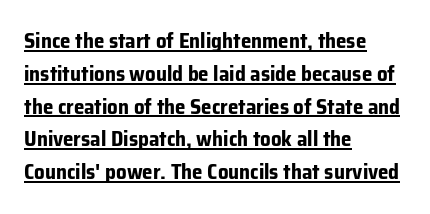
The image shows 21 px bold type, upright; set left-aligned, normal line spacing (1.56x), normal letter spacing, underlined.
